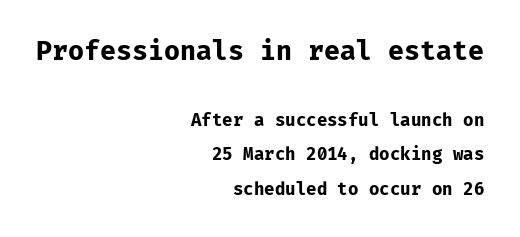
The image shows 26 px bold type, upright; set right-aligned, loose line spacing (2.03x), normal letter spacing, not underlined; the first (top) block is 1.53x larger.
